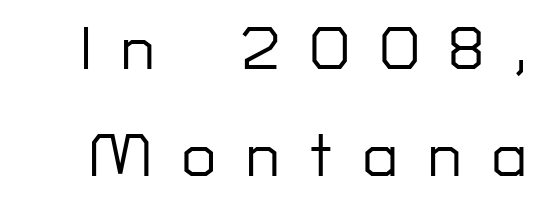
Only glyphs here, with clear space below each row. The passage shown is typeset with a sans-serif family. Glyph-to-glyph distance is far greater than everyday printed text. Italic: no, the glyphs are upright roman. You could not count columns in this text — the font is proportionally spaced.
